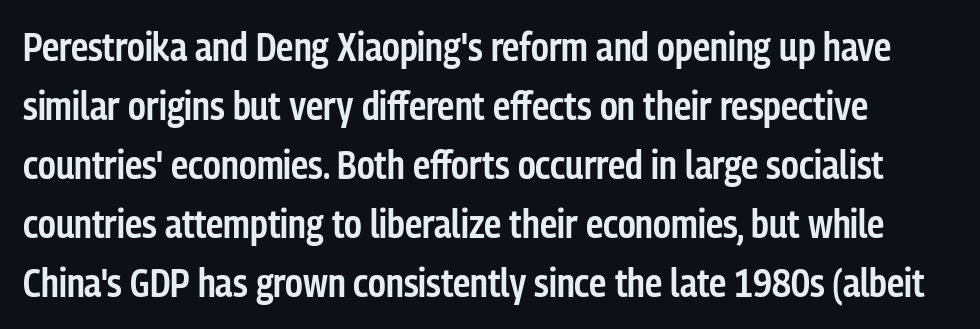
The passage shown is typed in a proportional face where columns would drift. What kind of face is this? One without serifs — a sans. Here the glyphs are tracked normally, forming tight word shapes. The passage shown is not underscored anywhere. The designer left line spacing at the default. Weight check: semibold — heavier than regular, not quite bold.
